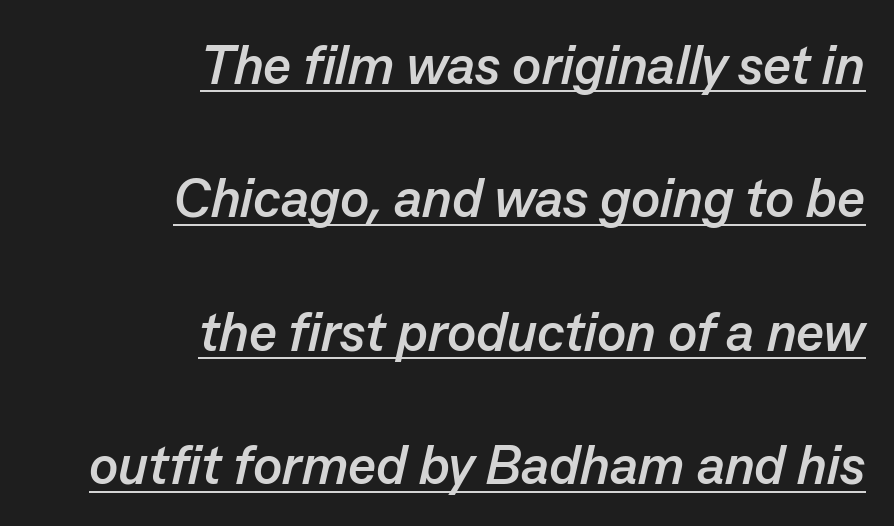
The image shows 54 px semibold type, italic (leaning right); set right-aligned, loose line spacing (2.47x), normal letter spacing, underlined; low stroke contrast and a medium x-height.
